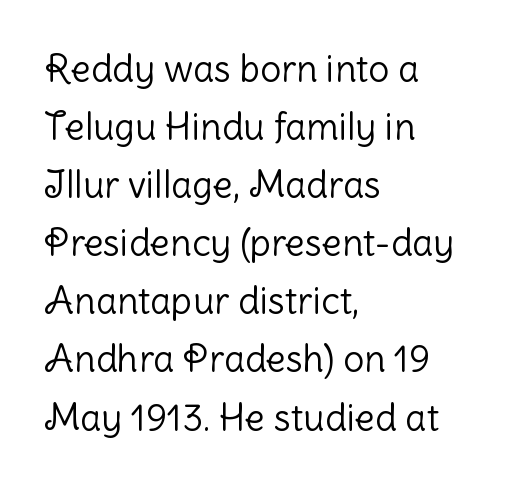
Every stem runs plumb, perpendicular to the baseline. Short note: letters normally spaced. Typeset ragged right — the left edge is the straight one. What's the leading like? Ordinary, nothing unusual. A quiet, ordinary-to-light weight characterises the typeface.
